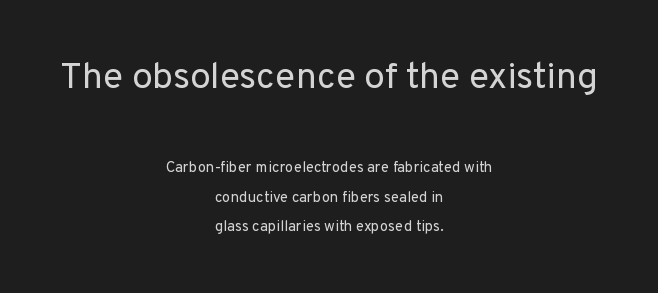
{"serif": "no", "italic": "no", "bold": "no", "weight": "regular", "width": "normal", "stroke_contrast": "low", "x_height": "medium", "monospaced": "no", "underline": "no", "align": "center", "line_spacing": "loose", "line_spacing_ratio": 1.98, "letter_spacing": "normal", "letter_spacing_em": 0.0, "larger_block": "first", "size_ratio": 2.47, "glyph_px": 37}
